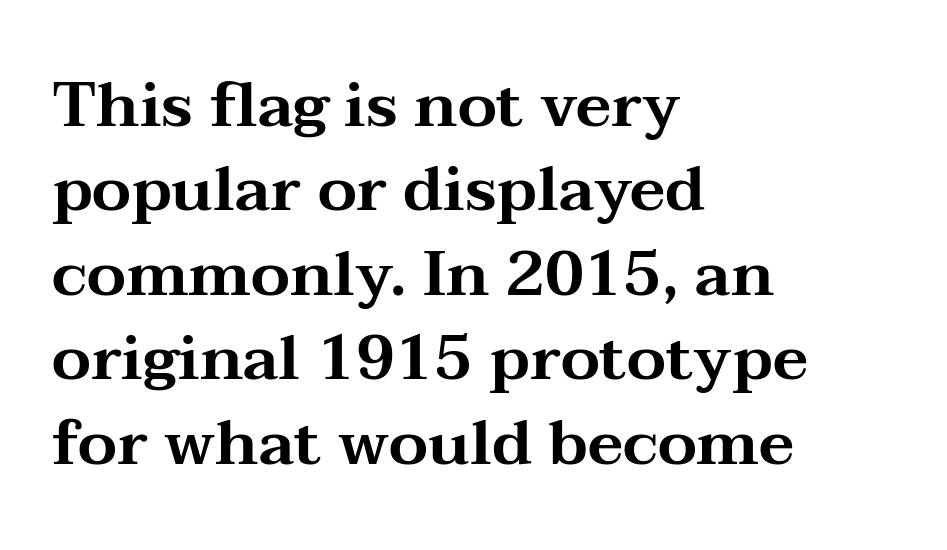
The image shows 63 px wide serif type, upright; set left-aligned, normal line spacing (1.34x), normal letter spacing, not underlined; medium stroke contrast and a medium x-height.
